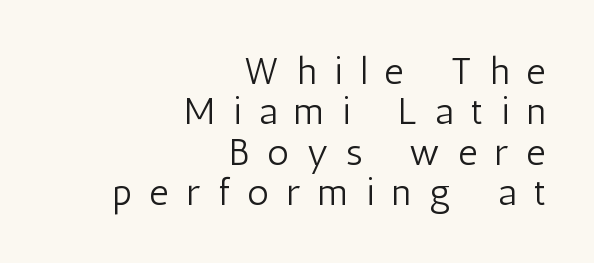
Leading is clearly below the norm, producing a dense column. The passage shown is typed in a proportional face where columns would drift. A roman cut, with each character standing at attention. These lines are set flush right with a ragged left edge.
